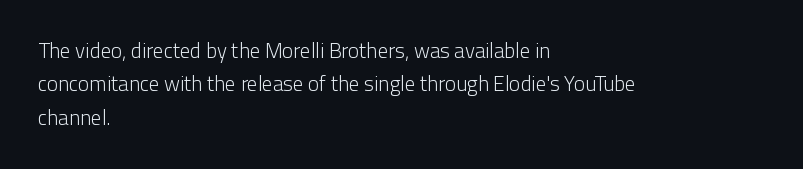
The image shows 21 px text type, upright; set left-aligned, normal line spacing (1.59x), normal letter spacing, not underlined.
